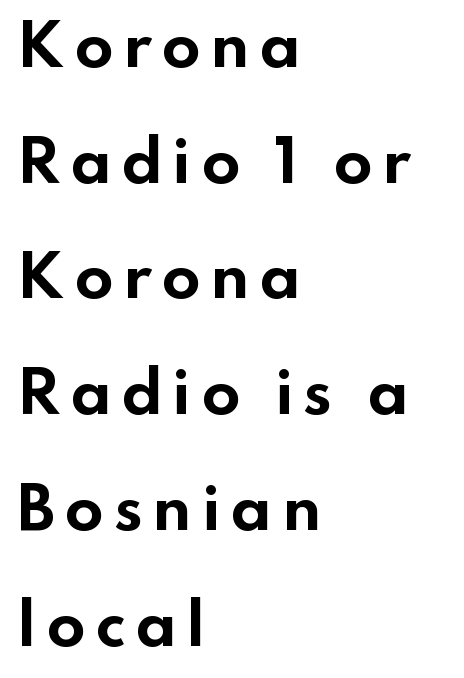
The lettering stays uniformly vertical, giving the passage a roman look. The designer went with a sans here, leaving each stem footless. Compared with typical paragraphs, the rows here are farther apart. Spacing verdict: proportional, widths tailored to each character. Every letter is thick-stroked: bold, no question. Anything drawn beneath the words? Only blank space.
